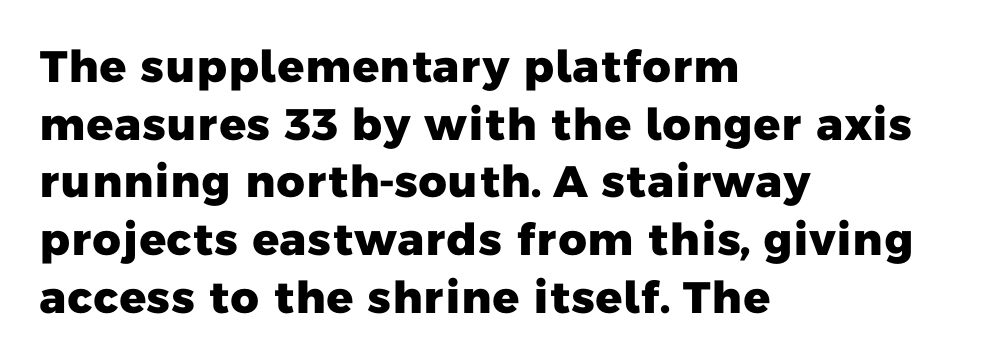
Q: Is the text bold? A: Yes.
Q: Is the typeface a serif or a sans-serif typeface? A: Sans-serif.
Q: Is the text underlined? A: No.
Q: How is the paragraph aligned? A: Left-aligned.
Q: Is the spacing between letters normal or unusually wide? A: Normal.
Q: Is the spacing between lines tight, normal or loose? A: Normal.
Q: Width (condensed, normal, or wide)? A: Normal.
Q: Stroke contrast? A: Low.
Q: x-height? A: Medium.
Q: Monospaced? A: No.
